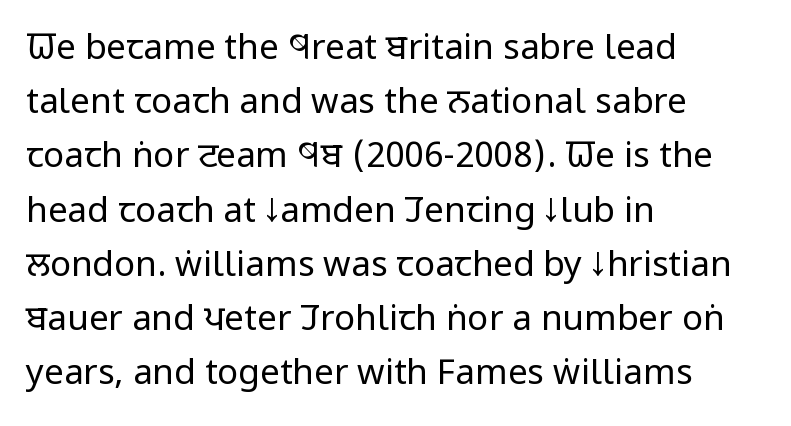
Quick note: not italic, upright. Each row of text sits above clean, open space. Where is the straight margin? On the left. Look at the tracking — it's just the regular setting, nothing added.
